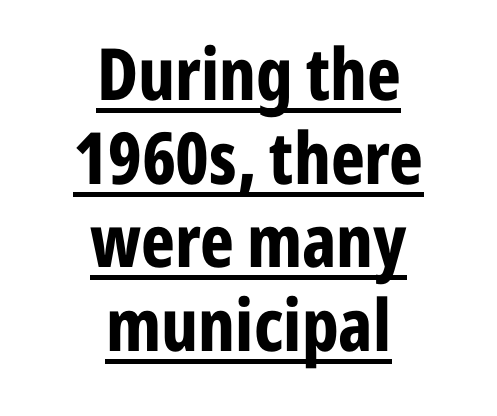
Q: Is the text bold? A: Yes.
Q: Is the text italic (slanted)? A: No, it is upright.
Q: Is the typeface a serif or a sans-serif typeface? A: Sans-serif.
Q: Is the text underlined? A: Yes.
Q: How is the paragraph aligned? A: Centered.
Q: Is the spacing between letters normal or unusually wide? A: Normal.
Q: Width (condensed, normal, or wide)? A: Condensed.
Q: Stroke contrast? A: Low.
Q: x-height? A: Medium.
Q: Monospaced? A: No.
